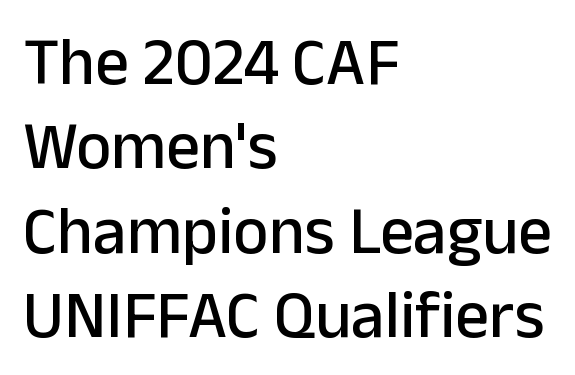
The image shows 67 px sans-serif type, upright; set left-aligned, normal line spacing (1.26x), normal letter spacing, not underlined; low stroke contrast and a medium x-height.
